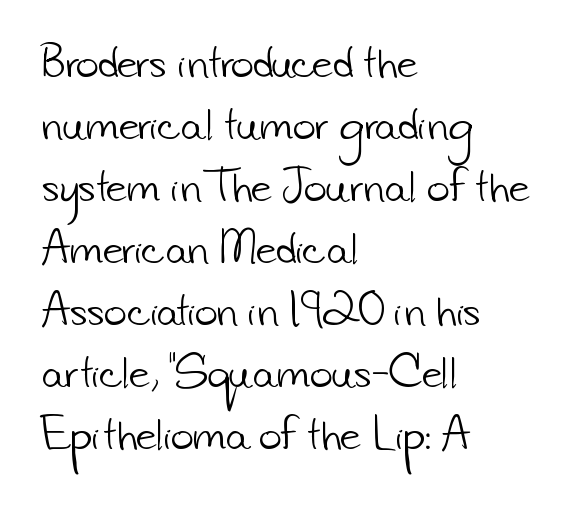
The image shows 39 px light sans-serif type; set left-aligned, normal line spacing (1.59x), normal letter spacing, not underlined; low stroke contrast and a small x-height.
